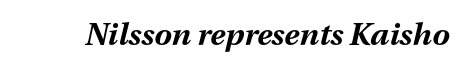
The image shows 31 px bold type, italic (leaning right); set normal letter spacing, not underlined; medium stroke contrast and a medium x-height.
